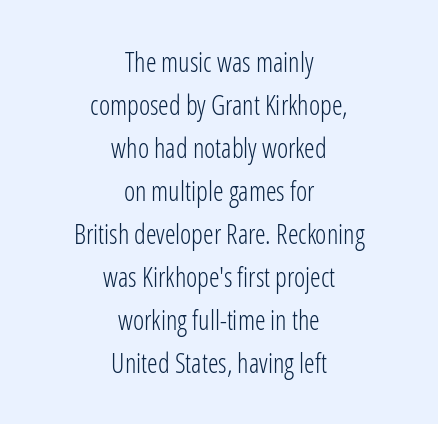
The image shows 27 px text type, upright; set centered, normal line spacing (1.59x), normal letter spacing, not underlined.
